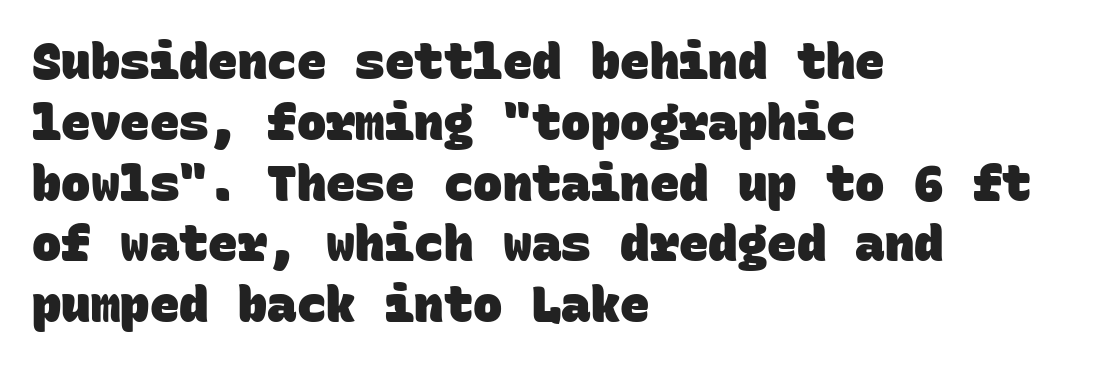
{"serif": "no", "bold": "yes", "weight": "heavy", "width": "normal", "stroke_contrast": "low", "x_height": "large", "monospaced": "yes", "underline": "no", "align": "left", "line_spacing_ratio": 1.24, "letter_spacing": "normal", "letter_spacing_em": 0.0, "glyph_px": 49}
